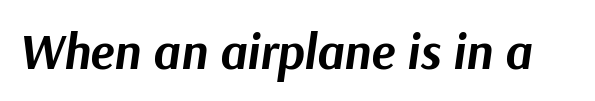
The image shows 50 px bold type, italic (leaning right); set normal letter spacing, not underlined; medium stroke contrast and a medium x-height.
